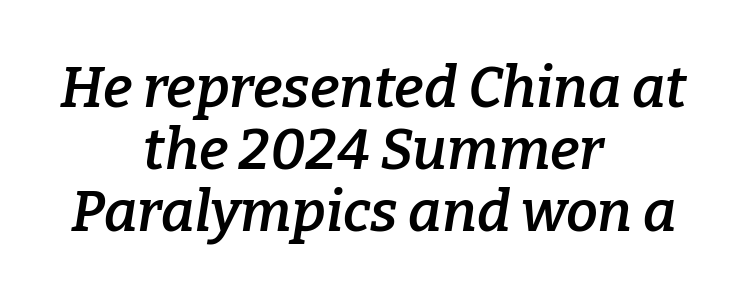
The specimen omits any rule beneath the text block's lines. Is there much room between lines? No — they nearly touch. The glyphs have the mass of a demibold cut, below bold. Does the type have serifs? Yes, each stem ends in a small foot.
